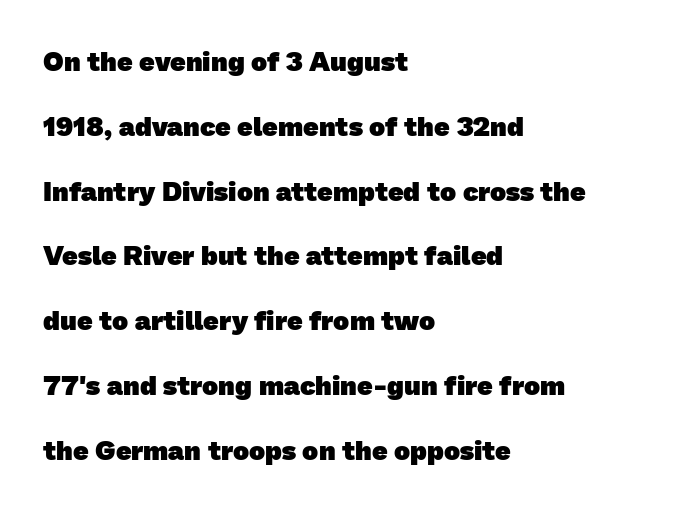
Leading is clearly above the norm, producing a sparse column. Honestly, there is no underline to notice here at all. This rendering uses left alignment, leaving the right contour irregular. Stroke thickness is high; the sample reads as a true bold.
